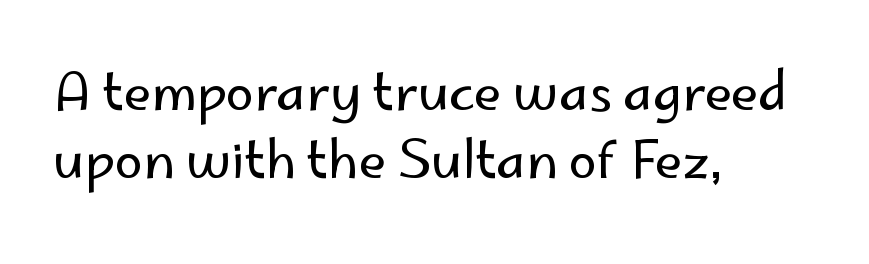
Q: Is the text bold? A: No.
Q: Is the text italic (slanted)? A: No, it is upright.
Q: Is the typeface a serif or a sans-serif typeface? A: Sans-serif.
Q: Is the text underlined? A: No.
Q: How is the paragraph aligned? A: Left-aligned.
Q: Is the spacing between letters normal or unusually wide? A: Normal.
Q: Is the spacing between lines tight, normal or loose? A: Normal.
Q: Width (condensed, normal, or wide)? A: Normal.
Q: Stroke contrast? A: Low.
Q: x-height? A: Small.
Q: Monospaced? A: No.
